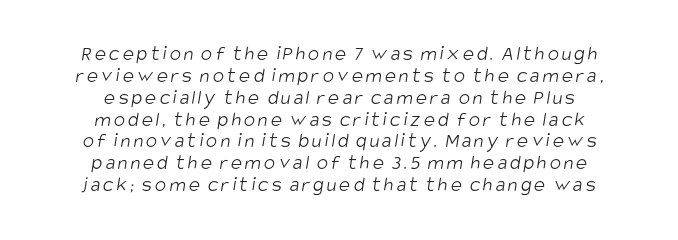
Q: Is the text bold? A: No.
Q: Is the text underlined? A: No.
Q: How is the paragraph aligned? A: Centered.
Q: Is the spacing between lines tight, normal or loose? A: Tight.
